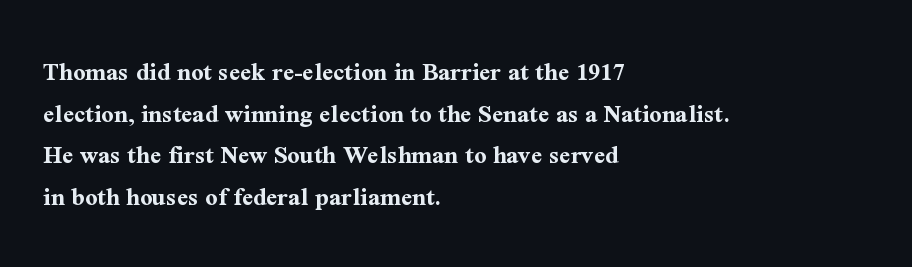
Q: Is the text bold? A: Yes.
Q: Is the text italic (slanted)? A: No, it is upright.
Q: Is the text underlined? A: No.
Q: How is the paragraph aligned? A: Left-aligned.
Q: Is the spacing between letters normal or unusually wide? A: Normal.
Q: Is the spacing between lines tight, normal or loose? A: Normal.
